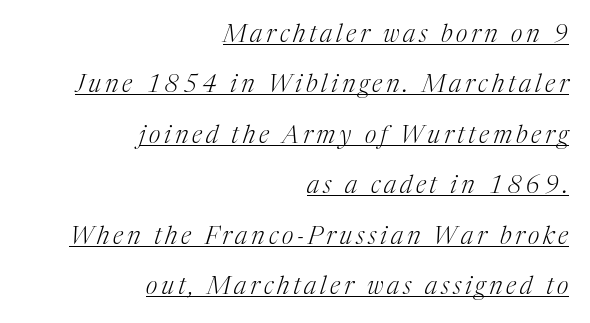
The image shows 25 px text type, italic (leaning right); set right-aligned, loose line spacing (2.02x), underlined.
